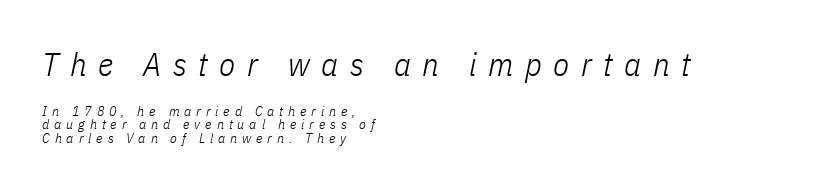
How are the letters spaced? Widely, with obvious added tracking. These lines are rendered in a variable-pitch font. The rendering anchors every line to the left-hand side. Which of the two is more prominent by size? The first, at the top.
